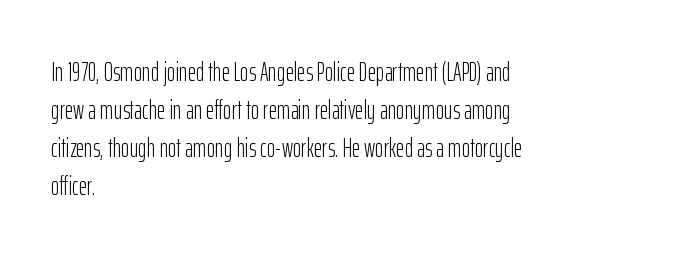
Visually the block forms a straight wall on the left and a jagged coastline on the right. Caption: standard tracking, unaltered. The type sits square on the baseline with zero lean. Weight: not bold — regular or lighter.
